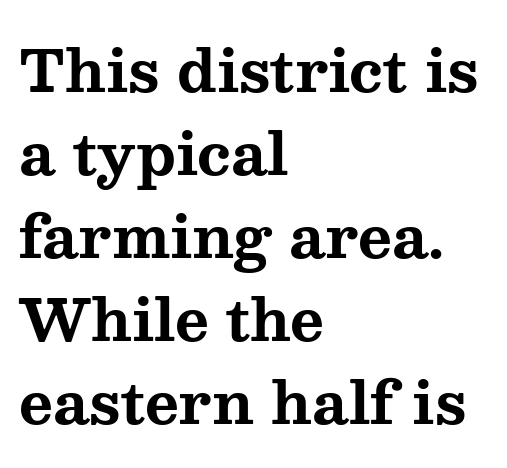
Q: Is the text bold? A: Yes.
Q: Is the text italic (slanted)? A: No, it is upright.
Q: Is the typeface a serif or a sans-serif typeface? A: Serif.
Q: Is the text underlined? A: No.
Q: How is the paragraph aligned? A: Left-aligned.
Q: Is the spacing between letters normal or unusually wide? A: Normal.
Q: Is the spacing between lines tight, normal or loose? A: Normal.
Q: Width (condensed, normal, or wide)? A: Wide.
Q: Stroke contrast? A: Medium.
Q: x-height? A: Medium.
Q: Monospaced? A: No.
